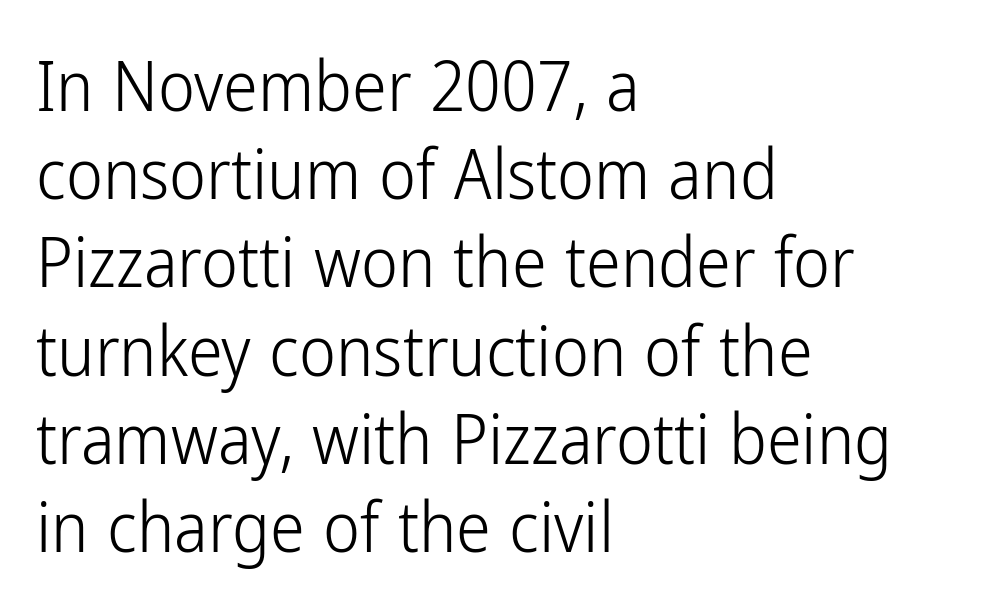
Q: Is the text bold? A: No.
Q: Is the text italic (slanted)? A: No, it is upright.
Q: Is the typeface a serif or a sans-serif typeface? A: Sans-serif.
Q: Is the text underlined? A: No.
Q: How is the paragraph aligned? A: Left-aligned.
Q: Is the spacing between letters normal or unusually wide? A: Normal.
Q: Is the spacing between lines tight, normal or loose? A: Normal.
Q: Width (condensed, normal, or wide)? A: Condensed.
Q: Stroke contrast? A: Low.
Q: x-height? A: Medium.
Q: Monospaced? A: No.
